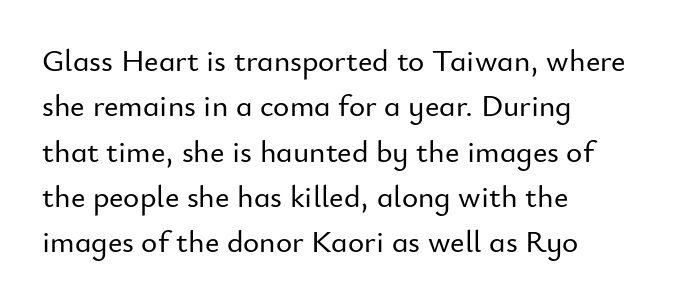
{"serif": "no", "italic": "no", "width": "normal", "stroke_contrast": "low", "x_height": "small", "monospaced": "no", "underline": "no", "align": "left", "line_spacing": "normal", "line_spacing_ratio": 1.46, "letter_spacing": "normal", "letter_spacing_em": 0.0, "glyph_px": 31}
